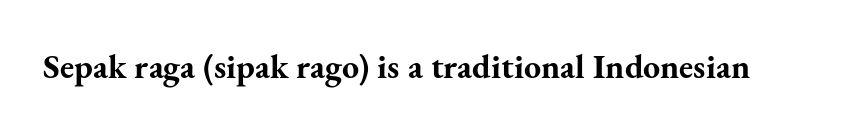
{"serif": "yes", "italic": "no", "bold": "yes", "weight": "bold", "width": "normal", "stroke_contrast": "medium", "x_height": "small", "monospaced": "no", "underline": "no", "letter_spacing": "normal", "letter_spacing_em": 0.0, "glyph_px": 34}
